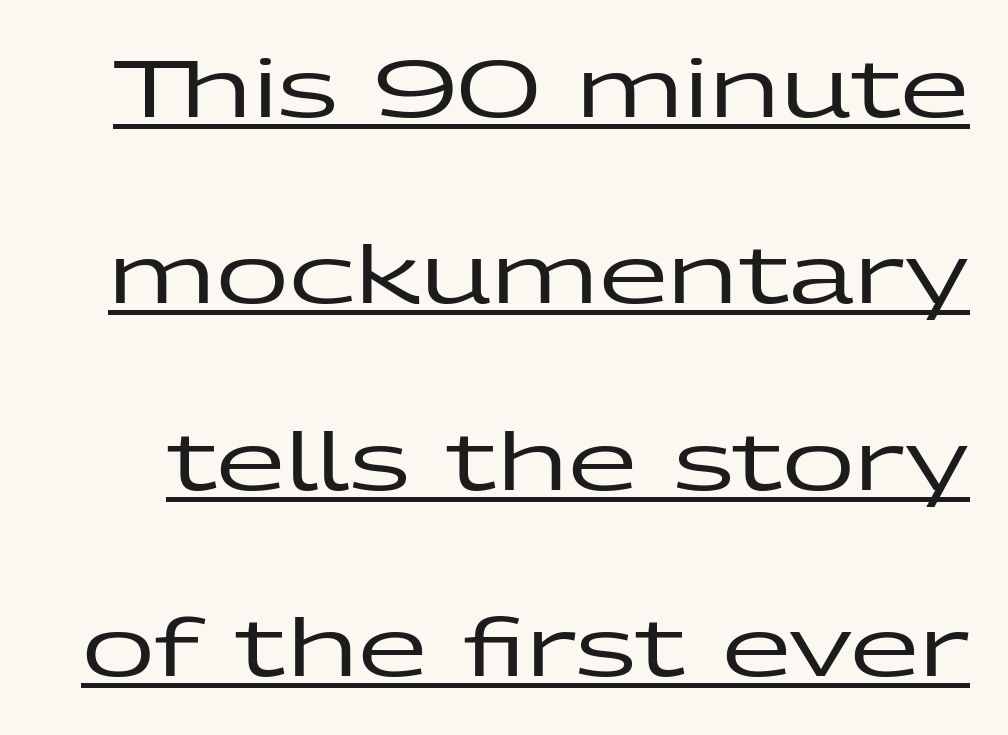
The image shows 80 px wide sans-serif type, upright; set loose line spacing (2.33x), normal letter spacing, underlined; low stroke contrast and a medium x-height.
